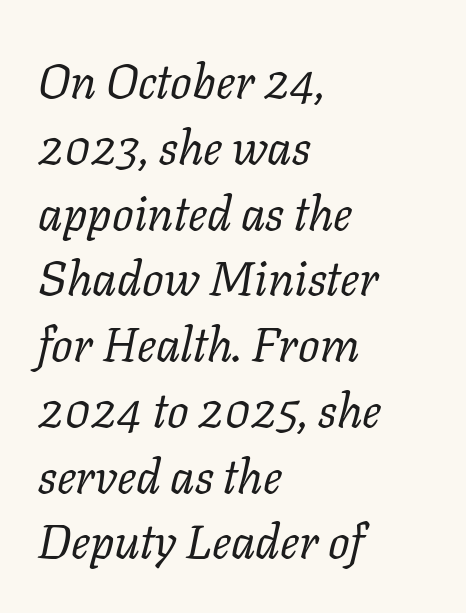
The image shows 48 px regular-weight serif type, italic (leaning right); set left-aligned, normal line spacing (1.37x), normal letter spacing, not underlined; low stroke contrast and a medium x-height.
